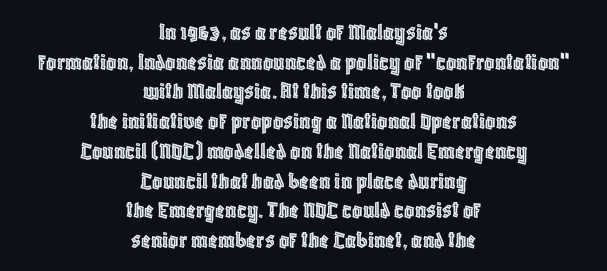
The whitespace from short lines is split evenly between both sides. The letterforms sit shoulder to shoulder at normal distance. Upright lettering throughout. Underline: absent.
